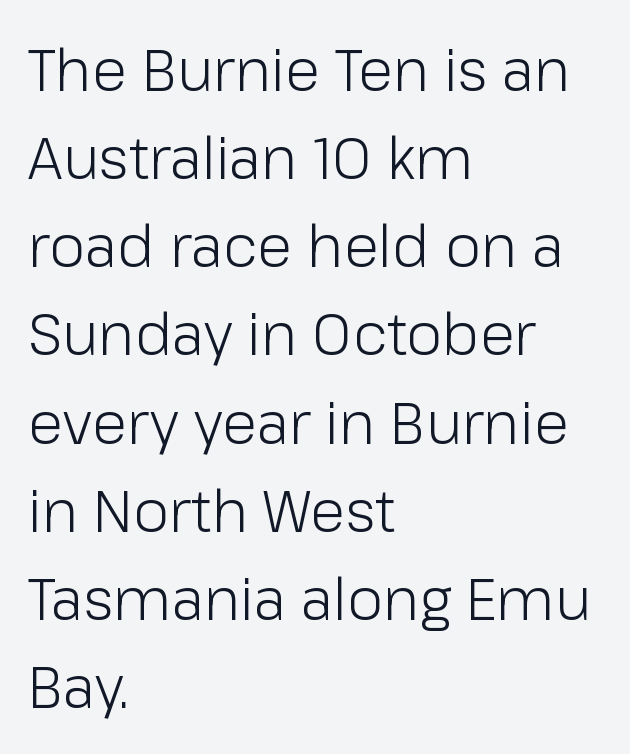
The image shows 58 px light sans-serif type, upright; set left-aligned, normal line spacing (1.52x), normal letter spacing, not underlined; low stroke contrast and a medium x-height.
